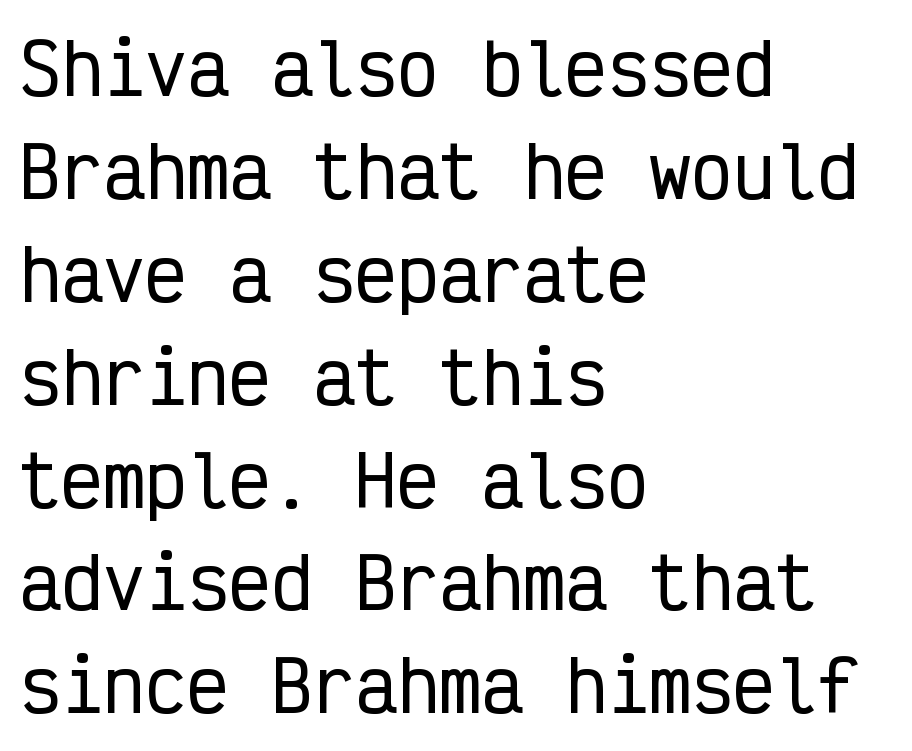
Q: Is the text italic (slanted)? A: No, it is upright.
Q: Is the typeface a serif or a sans-serif typeface? A: Sans-serif.
Q: Is the text underlined? A: No.
Q: How is the paragraph aligned? A: Left-aligned.
Q: Is the spacing between letters normal or unusually wide? A: Normal.
Q: Is the spacing between lines tight, normal or loose? A: Normal.
Q: Width (condensed, normal, or wide)? A: Condensed.
Q: Stroke contrast? A: Low.
Q: x-height? A: Medium.
Q: Monospaced? A: Yes.
